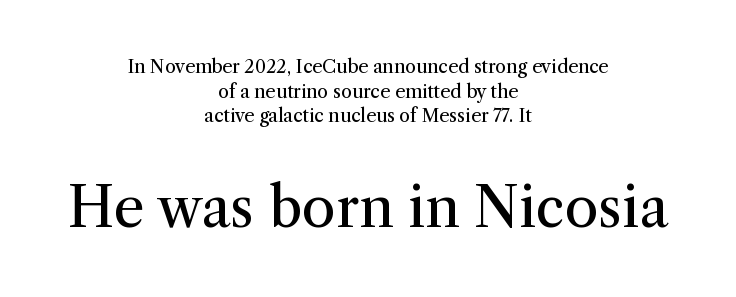
Unlike italic type, these characters show no tilt at all. This rendering employs a face with finishing strokes, i.e., a serif. This rendering leaves character spacing at its baseline value. Compared with typical paragraphs, the rows here are spaced about the same. Beneath every word, the page is bare. Heft: none added — not bold.
